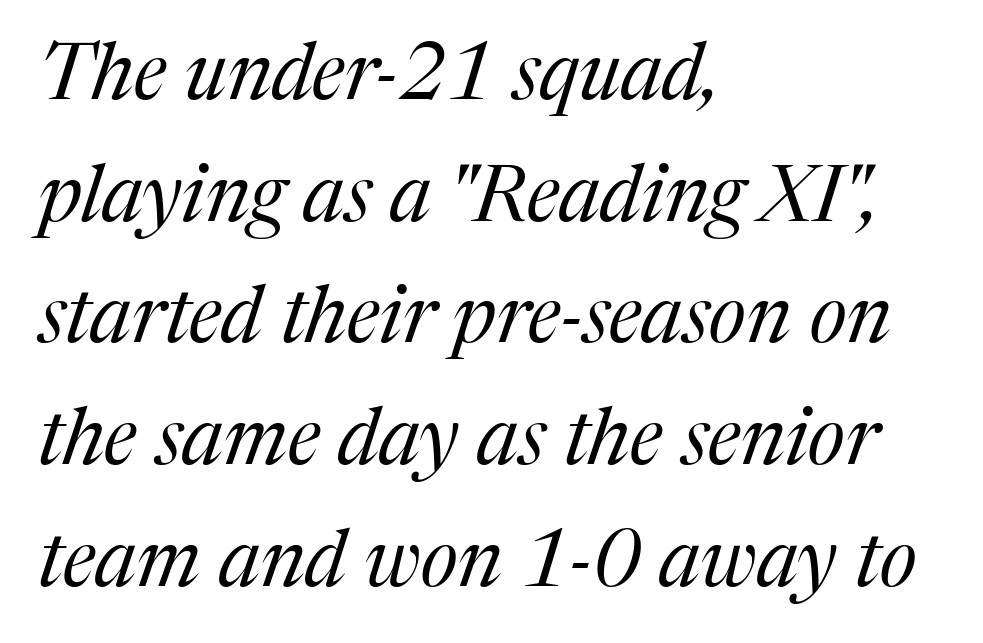
The image shows 79 px regular-weight serif type, italic (leaning right); set left-aligned, normal line spacing (1.54x), normal letter spacing, not underlined; medium stroke contrast and a medium x-height.
